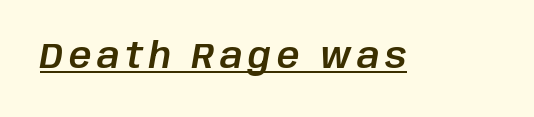
Q: Is the text italic (slanted)? A: Yes, it leans right by about 10 degrees.
Q: Is the text underlined? A: Yes.
Q: Width (condensed, normal, or wide)? A: Normal.
Q: Stroke contrast? A: Low.
Q: x-height? A: Large.
Q: Monospaced? A: No.
